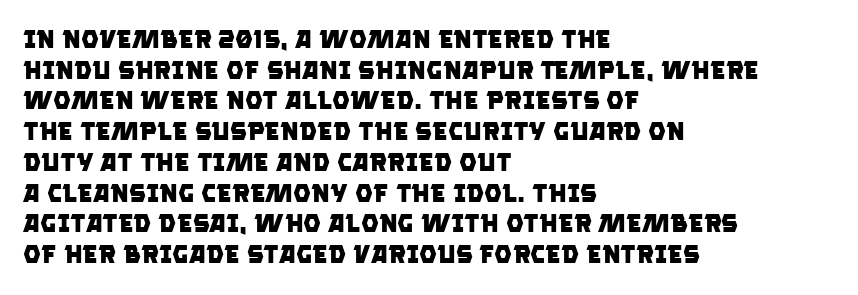
The image shows 25 px bold type; set left-aligned, line spacing 1.23x, normal letter spacing, not underlined.
